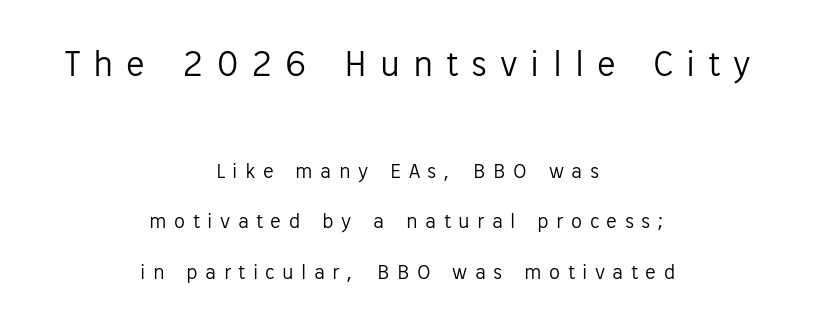
{"serif": "no", "italic": "no", "bold": "no", "weight": "light", "width": "normal", "stroke_contrast": "low", "x_height": "medium", "monospaced": "no", "underline": "no", "align": "center", "line_spacing": "loose", "line_spacing_ratio": 2.3, "letter_spacing": "wide", "letter_spacing_em": 0.34, "larger_block": "first", "size_ratio": 1.73, "glyph_px": 38}
